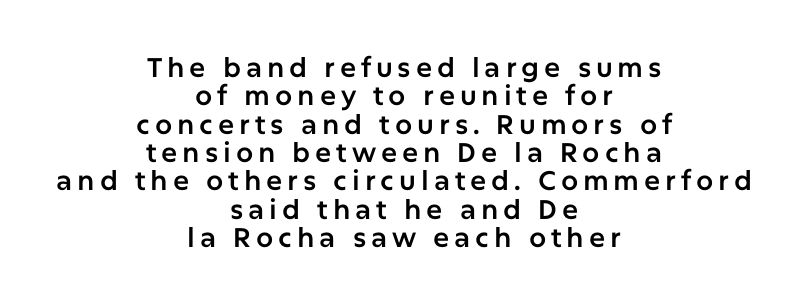
{"italic": "no", "underline": "no", "align": "center", "line_spacing": "tight", "line_spacing_ratio": 1.05, "glyph_px": 27}
